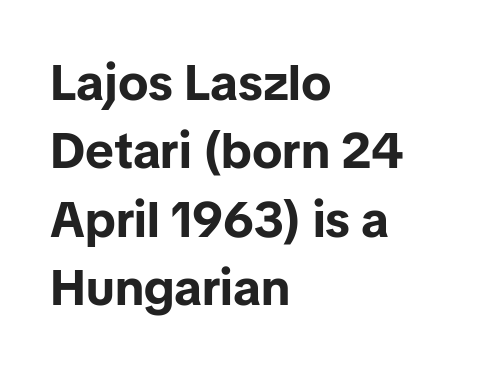
The image shows 50 px bold sans-serif type, upright; set left-aligned, normal line spacing (1.37x), normal letter spacing, not underlined; low stroke contrast and a medium x-height.
